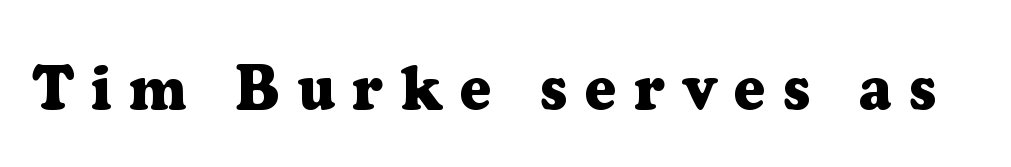
{"serif": "yes", "italic": "no", "bold": "yes", "weight": "heavy", "width": "normal", "stroke_contrast": "low", "x_height": "medium", "monospaced": "no", "underline": "no", "letter_spacing": "wide", "letter_spacing_em": 0.28, "glyph_px": 61}
